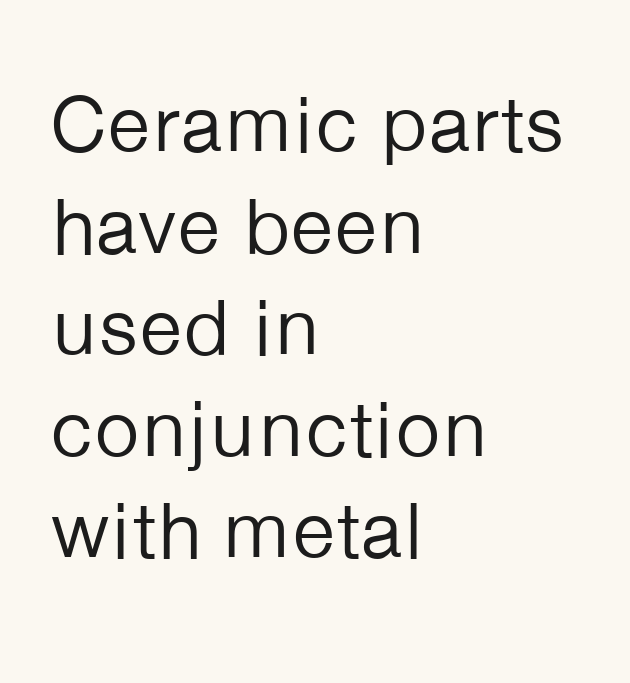
This is roman type, the default non-slanted kind. The letters advance in unequal steps, a hallmark of proportional type. Clear beneath every line of the passage. No letter is thick-stroked: the sample isn't bold. The lines sit at an ordinary, default distance from one another.
